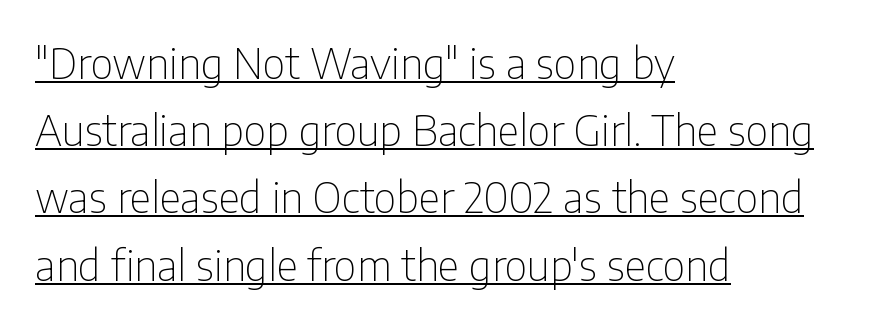
{"serif": "no", "italic": "no", "bold": "no", "weight": "thin", "width": "condensed", "stroke_contrast": "low", "x_height": "medium", "monospaced": "no", "underline": "yes", "align": "left", "line_spacing": "normal", "line_spacing_ratio": 1.6, "letter_spacing": "normal", "letter_spacing_em": 0.0, "glyph_px": 42}
